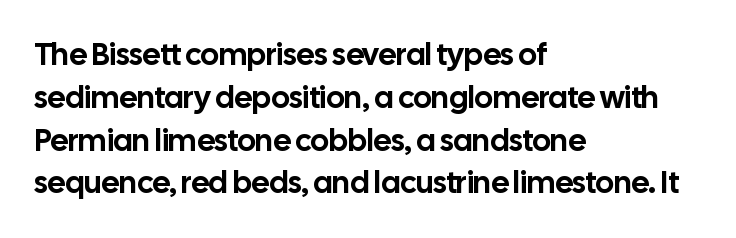
Q: Is the text italic (slanted)? A: No, it is upright.
Q: Is the typeface a serif or a sans-serif typeface? A: Sans-serif.
Q: Is the text underlined? A: No.
Q: How is the paragraph aligned? A: Left-aligned.
Q: Is the spacing between letters normal or unusually wide? A: Normal.
Q: Is the spacing between lines tight, normal or loose? A: Normal.
Q: Width (condensed, normal, or wide)? A: Normal.
Q: Stroke contrast? A: Low.
Q: x-height? A: Medium.
Q: Monospaced? A: No.
